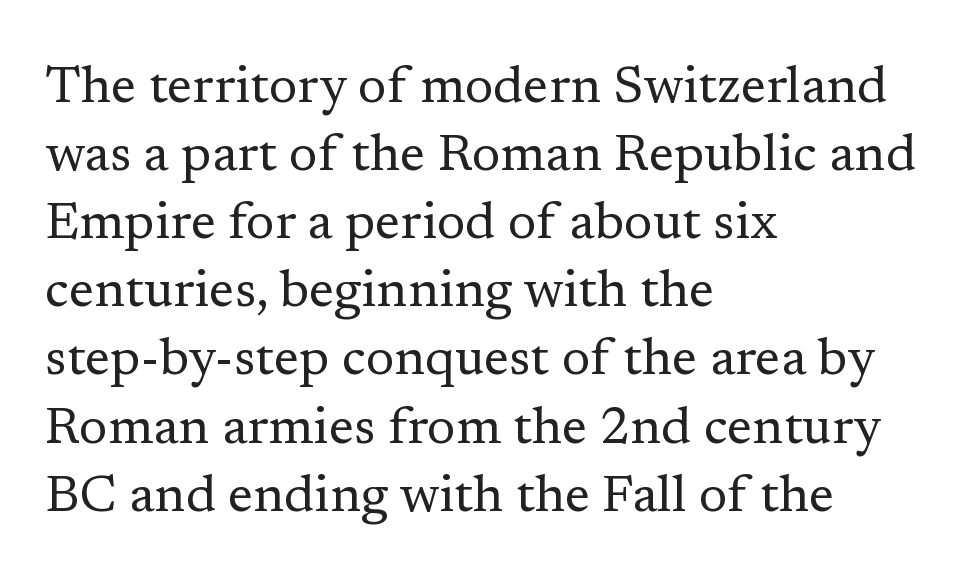
Q: Is the text bold? A: No.
Q: Is the text italic (slanted)? A: No, it is upright.
Q: Is the typeface a serif or a sans-serif typeface? A: Serif.
Q: Is the text underlined? A: No.
Q: How is the paragraph aligned? A: Left-aligned.
Q: Is the spacing between letters normal or unusually wide? A: Normal.
Q: Is the spacing between lines tight, normal or loose? A: Normal.
Q: Width (condensed, normal, or wide)? A: Normal.
Q: Stroke contrast? A: Low.
Q: x-height? A: Medium.
Q: Monospaced? A: No.
